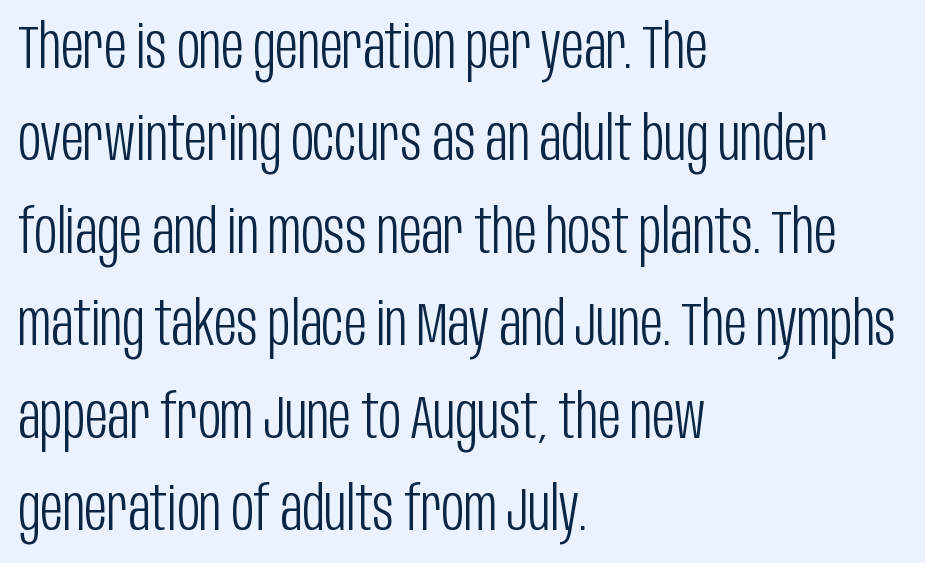
The image shows 62 px light, condensed sans-serif type, upright; set left-aligned, normal line spacing (1.49x), normal letter spacing, not underlined; low stroke contrast and a large x-height.
